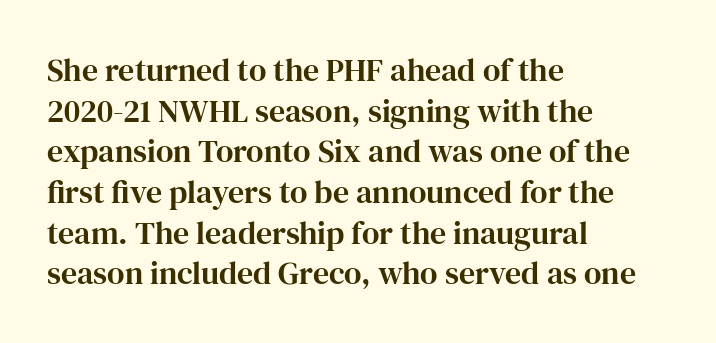
Q: Is the text italic (slanted)? A: No, it is upright.
Q: Is the typeface a serif or a sans-serif typeface? A: Serif.
Q: Is the text underlined? A: No.
Q: How is the paragraph aligned? A: Left-aligned.
Q: Is the spacing between letters normal or unusually wide? A: Normal.
Q: Is the spacing between lines tight, normal or loose? A: Normal.
Q: Width (condensed, normal, or wide)? A: Normal.
Q: Stroke contrast? A: High.
Q: x-height? A: Medium.
Q: Monospaced? A: No.
